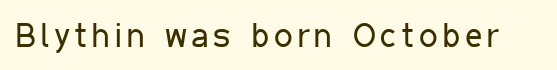
Q: Is the text bold? A: No.
Q: Is the text italic (slanted)? A: No, it is upright.
Q: Is the typeface a serif or a sans-serif typeface? A: Sans-serif.
Q: Is the text underlined? A: No.
Q: Width (condensed, normal, or wide)? A: Condensed.
Q: Stroke contrast? A: Low.
Q: x-height? A: Medium.
Q: Monospaced? A: No.
